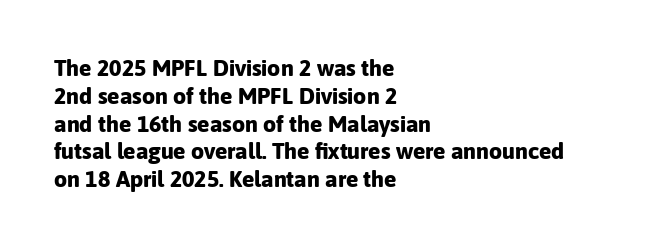
Short and long lines alike share a common starting point at left. Unlike italic type, these characters show no tilt at all. The passage shown is emphatically bold. The face used here is rendered with its standard letterfit. The space beneath each line is pristine and unruled.
